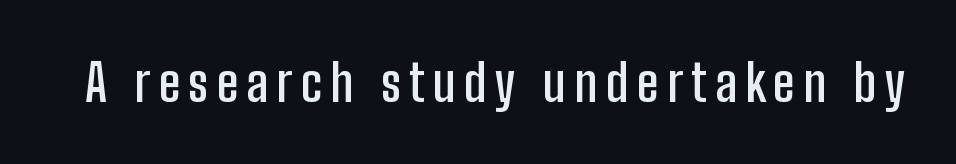
{"serif": "no", "italic": "no", "bold": "semi", "weight": "semibold", "width": "condensed", "stroke_contrast": "low", "x_height": "medium", "monospaced": "no", "underline": "no", "glyph_px": 51}
